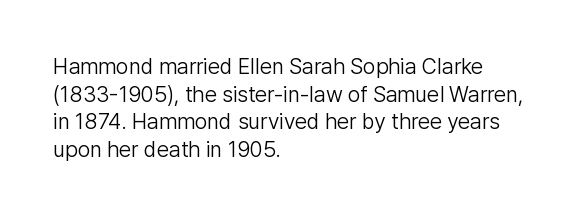
The image shows 22 px text type, upright; set left-aligned, normal line spacing (1.26x), normal letter spacing, not underlined.
